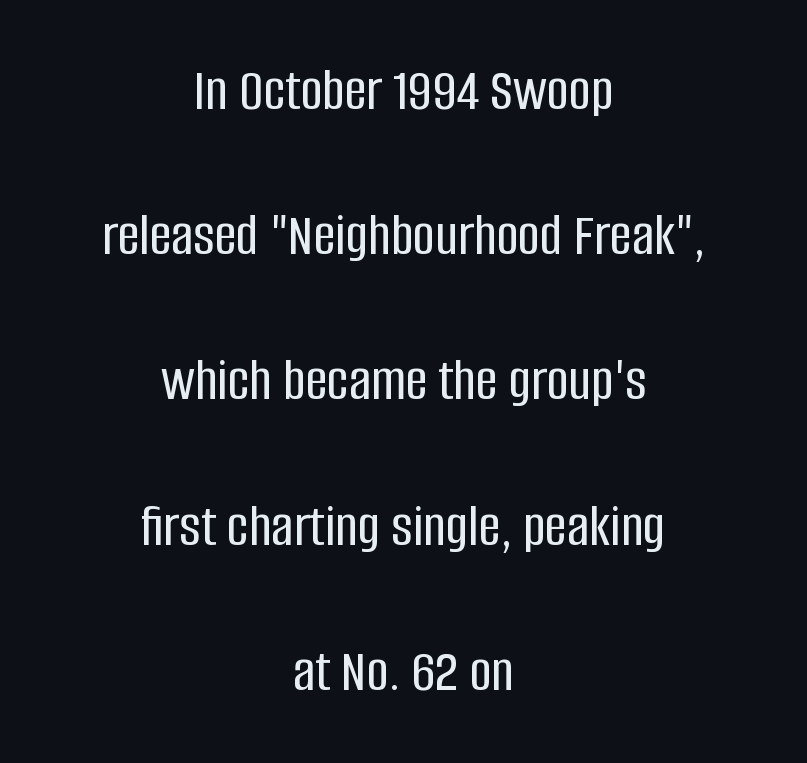
The image shows 61 px condensed sans-serif type, upright; set centered, loose line spacing (2.38x), normal letter spacing, not underlined; low stroke contrast and a large x-height.
